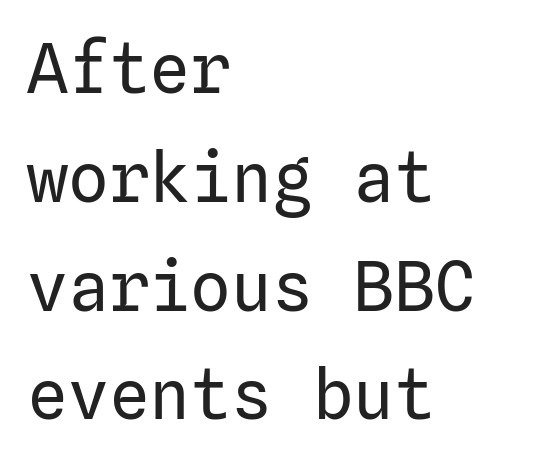
Vertical strokes here are truly vertical. Left-aligned paragraph, ragged on the right. The weight would be labelled regular, book, light, or lighter still. Short note: letters normally spaced. A bare baseline throughout the passage. Baseline-to-baseline distance is the conventional proportion of letter height.
